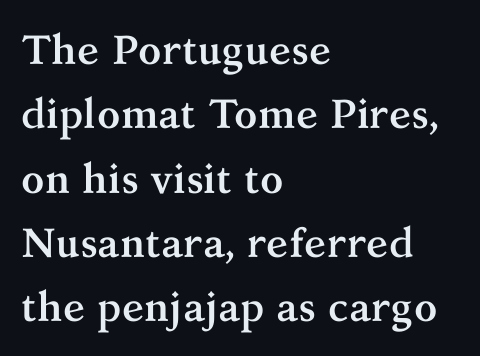
The rag falls on the right side of this text block. The gap between lines stays unmarked. If you measured baseline to baseline, you'd find a middling distance. Does the type have serifs? Yes, each stem ends in a small foot.
